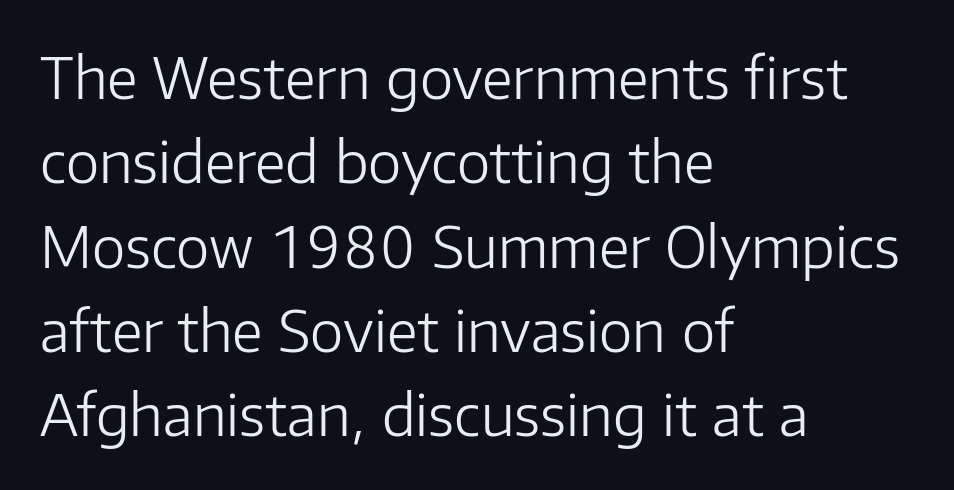
These lines sit exactly where default settings would place them. The glyphs in this specimen are sans serif. Every row of glyphs begins at an identical x-position on the left. Nothing heavy about these letters — not bold at all. Does the lettering tilt? It doesn't — this is upright. Proportional: the letters do not fall into vertical columns.
